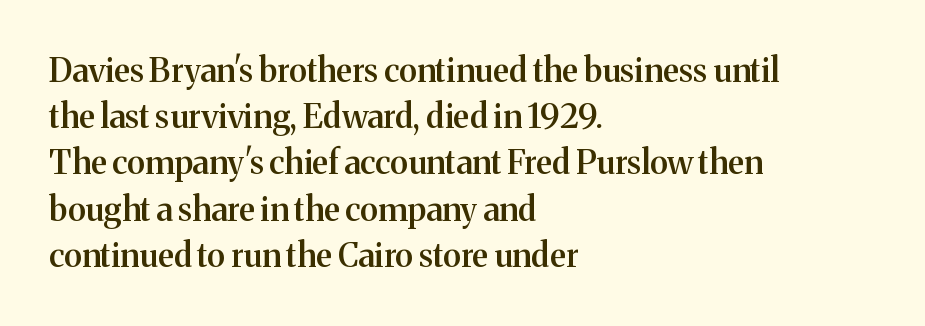
The image shows 33 px semibold serif type, upright; set left-aligned, normal line spacing (1.4x), normal letter spacing, not underlined; medium stroke contrast and a medium x-height.
